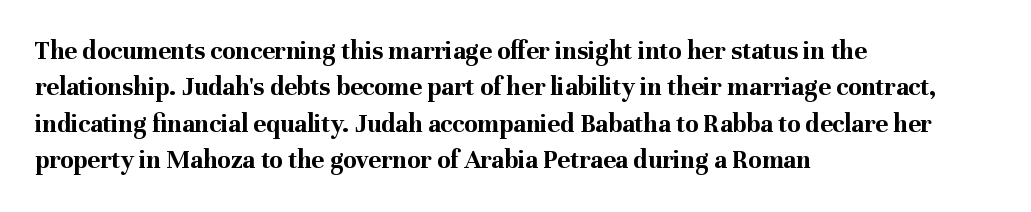
The image shows 27 px bold type, upright; set left-aligned, normal line spacing (1.35x), normal letter spacing, not underlined.
